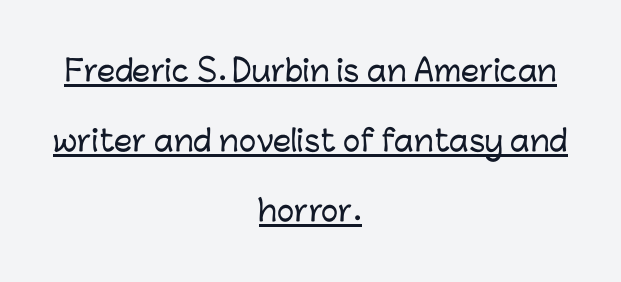
{"serif": "no", "italic": "no", "width": "normal", "stroke_contrast": "low", "x_height": "medium", "monospaced": "no", "underline": "yes", "align": "center", "line_spacing": "loose", "line_spacing_ratio": 2.42, "letter_spacing": "normal", "letter_spacing_em": 0.0, "glyph_px": 29}
